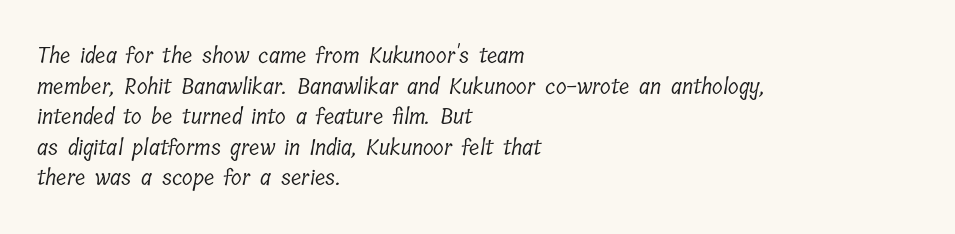
The letters sit at their default tracking, neither squeezed nor spread. Check under the words: just untouched page. The characters are drawn with everyday or finer stroke widths. A typesetter would call this leading conventional body-copy spacing.
